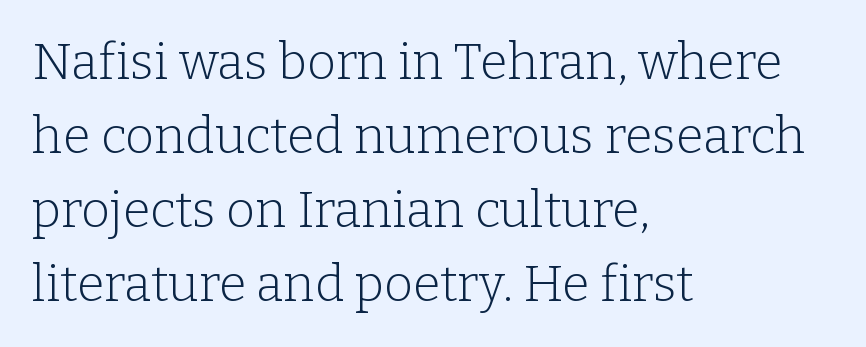
If you measured baseline to baseline, you'd find a middling distance. The font sits on the lighter half of the weight spectrum, regular included. Note the varied advance widths — an 'i' is clearly narrower than an 'm'. This rendering uses left alignment, leaving the right contour irregular. Every stem runs plumb, perpendicular to the baseline.
